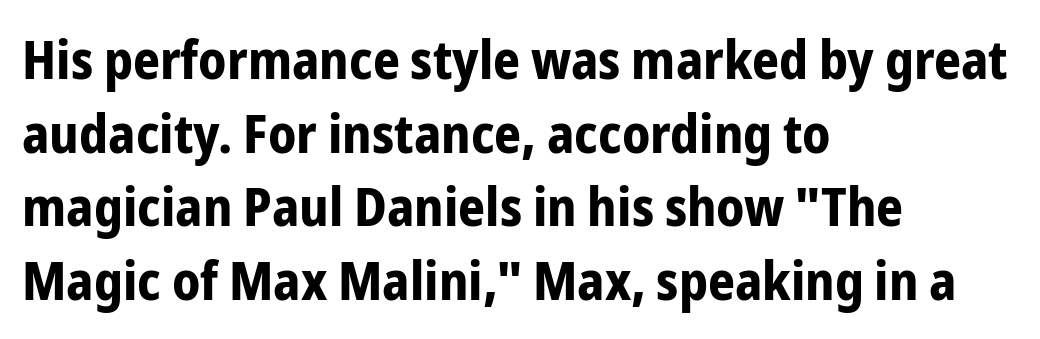
Q: Is the text bold? A: Yes.
Q: Is the text italic (slanted)? A: No, it is upright.
Q: Is the typeface a serif or a sans-serif typeface? A: Sans-serif.
Q: Is the text underlined? A: No.
Q: How is the paragraph aligned? A: Left-aligned.
Q: Is the spacing between letters normal or unusually wide? A: Normal.
Q: Is the spacing between lines tight, normal or loose? A: Normal.
Q: Width (condensed, normal, or wide)? A: Condensed.
Q: Stroke contrast? A: Low.
Q: x-height? A: Medium.
Q: Monospaced? A: No.
